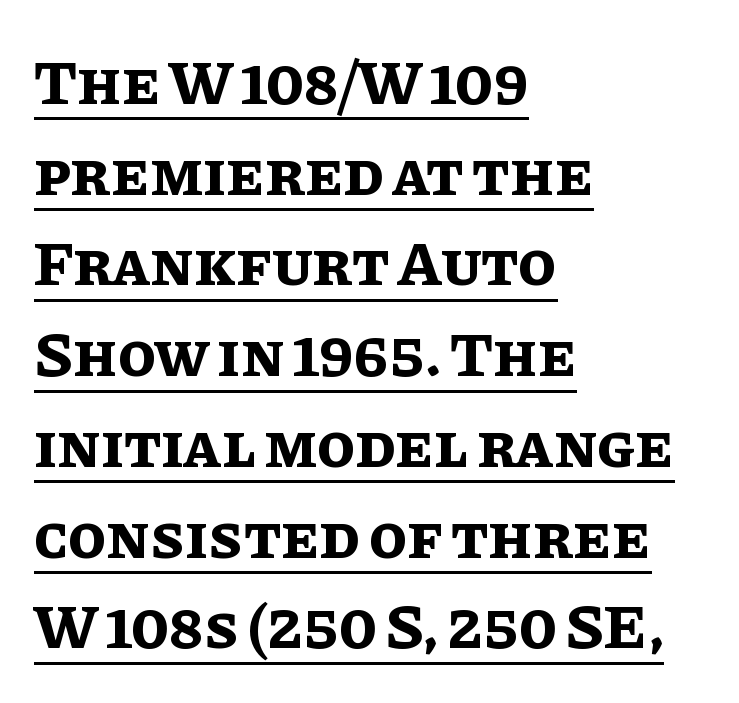
Looks like regular typesetting: each glyph gets only the width it needs. Stroke thickness is high; the sample reads as a true bold. The font's upright variant was chosen for this text. The paragraph has a hard left edge and a soft right edge.
